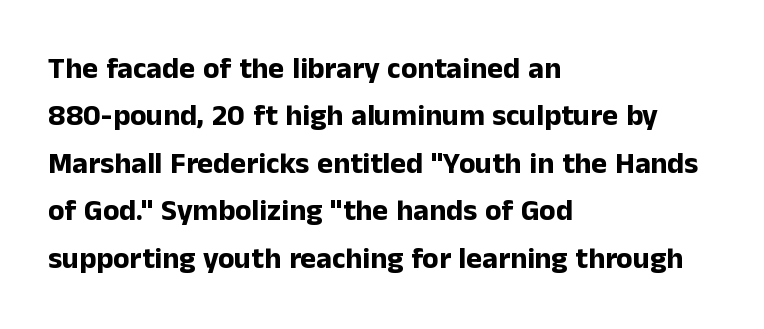
A typesetter would call this zero additional tracking. Interline gaps are of average width in this sample. These lines are rendered in a variable-pitch font. This sample uses an upright cut, with every glyph sitting square on the baseline.
